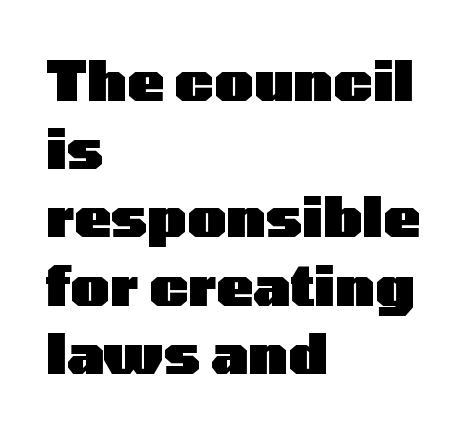
The image shows 55 px heavy, wide sans-serif type, upright; set left-aligned, line spacing 1.24x, normal letter spacing, not underlined; low stroke contrast and a medium x-height.
